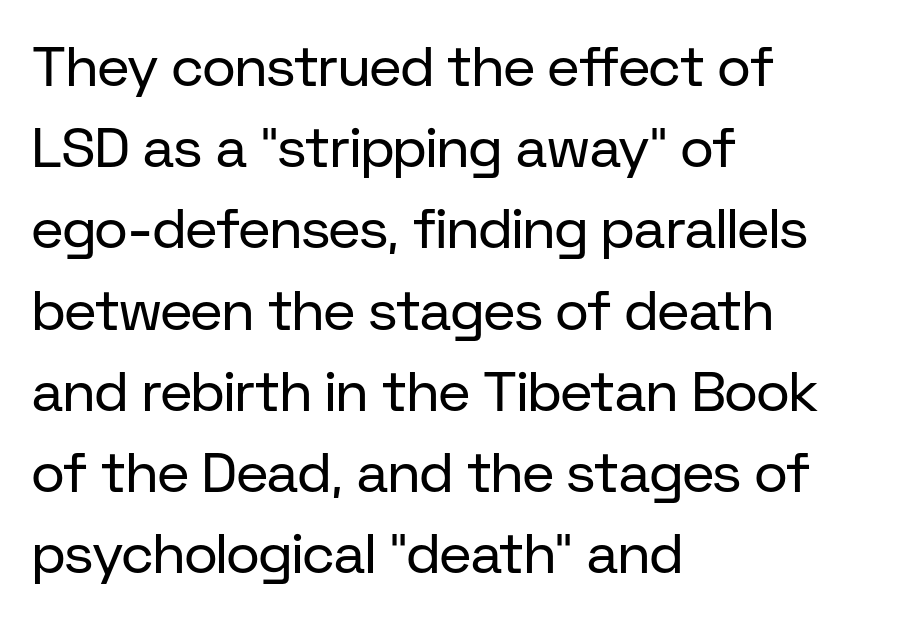
Proportional: the letters do not fall into vertical columns. This rendering uses left alignment, leaving the right contour irregular. Bare-footed words on every line. Caption: face not bold, strokes unweighted.
